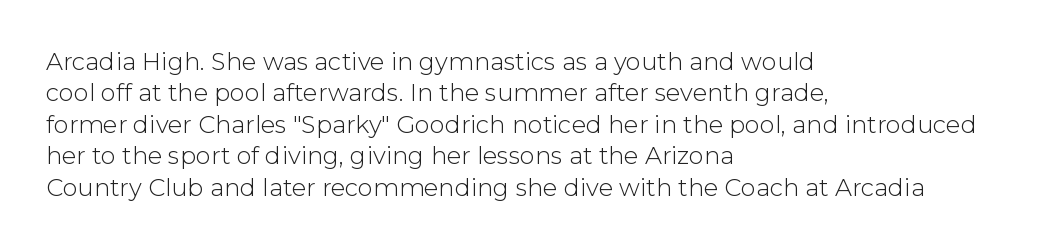
{"italic": "no", "bold": "no", "underline": "no", "align": "left", "line_spacing": "normal", "line_spacing_ratio": 1.31, "letter_spacing": "normal", "letter_spacing_em": 0.0, "glyph_px": 24}
